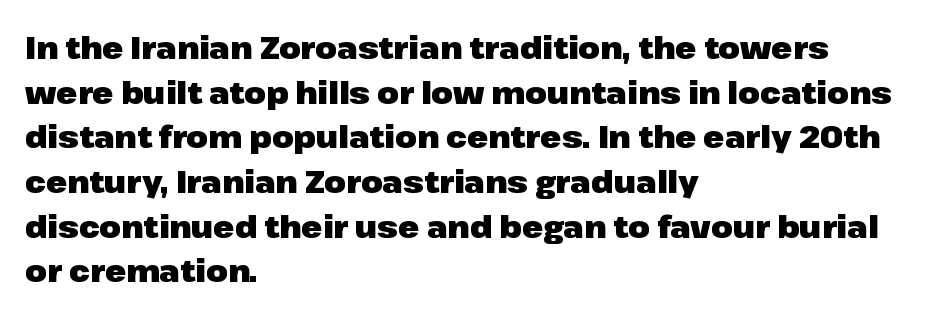
Ordinary non-slanted type is in use. Each letter keeps its own natural width here, so spacing adapts to shape. The foot of each line stays bare and open. Every row of glyphs begins at an identical x-position on the left. Typesetter's note: full bold, strokes at maximum text heaviness. Each letter's strokes conclude bluntly, with no projecting serifs.
